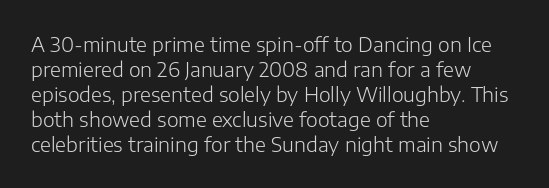
{"italic": "no", "bold": "no", "underline": "no", "align": "left", "line_spacing": "normal", "line_spacing_ratio": 1.25, "letter_spacing": "normal", "letter_spacing_em": 0.0, "glyph_px": 20}
